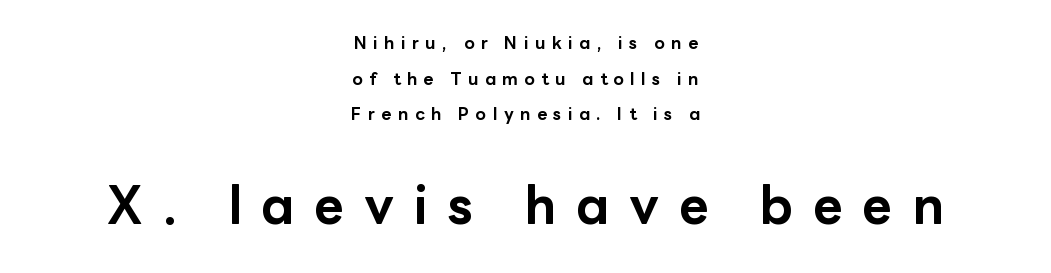
Inter-character spacing is expanded well beyond the font's built-in metrics. Horizontally, the lines are justified to the midpoint only. The font is running at its bold setting. Think of a printed novel: that variable character pitch is what you see here.
